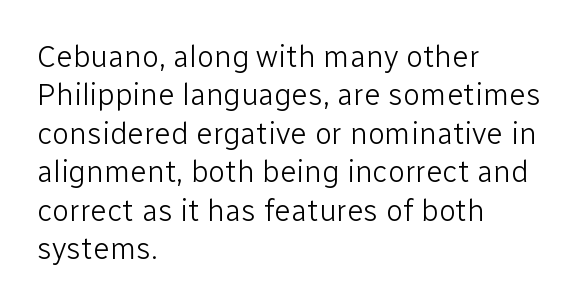
Q: Is the text bold? A: No.
Q: Is the text italic (slanted)? A: No, it is upright.
Q: Is the typeface a serif or a sans-serif typeface? A: Sans-serif.
Q: Is the text underlined? A: No.
Q: How is the paragraph aligned? A: Left-aligned.
Q: Is the spacing between letters normal or unusually wide? A: Normal.
Q: Width (condensed, normal, or wide)? A: Normal.
Q: Stroke contrast? A: Low.
Q: x-height? A: Medium.
Q: Monospaced? A: No.
